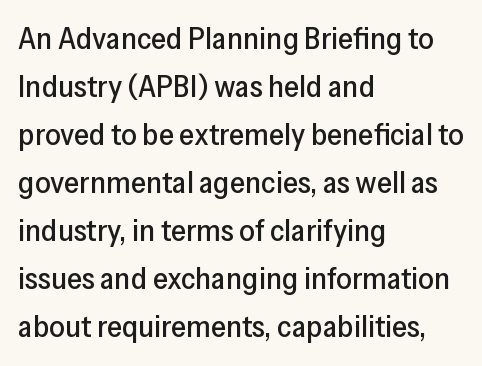
{"serif": "no", "italic": "no", "width": "normal", "stroke_contrast": "low", "x_height": "medium", "monospaced": "no", "underline": "no", "align": "left", "line_spacing": "normal", "line_spacing_ratio": 1.55, "letter_spacing": "normal", "letter_spacing_em": 0.0, "glyph_px": 31}
